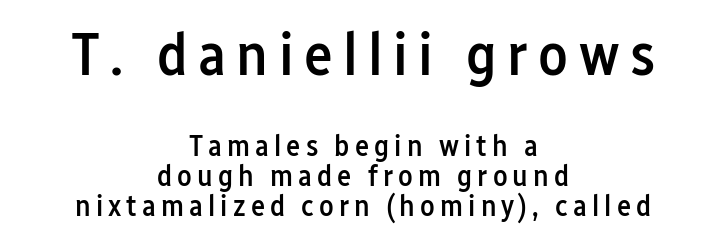
Italic? Not at all — the glyphs are vertical. Is the lower block the larger one? No — the upper block carries the bigger type. I'd call this a sans setting — the letters go barefoot. What's the leading like? Squeezed, with rows nearly overlapping. The passage shown is typed in a proportional face where columns would drift.
